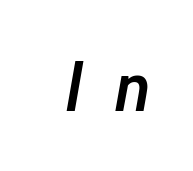
These lines are rendered in a variable-pitch font. Letter spacing: wide. Letters rest on an invisible, unmarked baseline. It's the slanting kind of type. The passage shown is semibold, sitting just below true bold.
